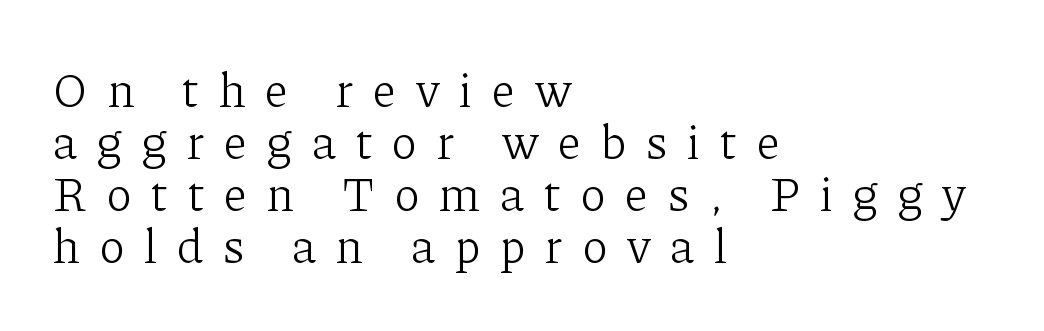
The image shows 48 px light serif type, upright; set left-aligned, tight line spacing (1.08x), unusually wide letter spacing (+0.42 em), not underlined; low stroke contrast and a medium x-height.
